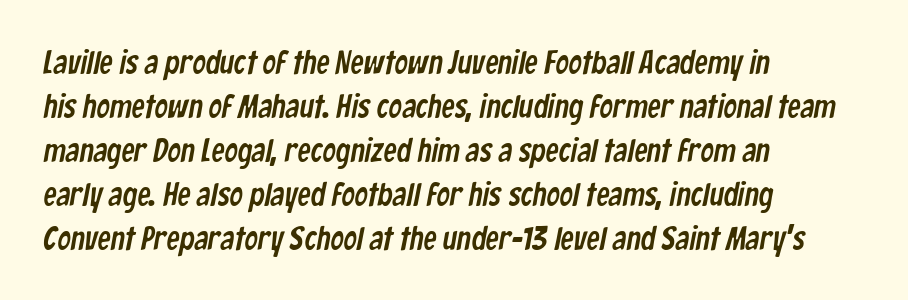
{"serif": "no", "width": "condensed", "stroke_contrast": "low", "x_height": "medium", "monospaced": "no", "underline": "no", "align": "left", "line_spacing": "normal", "line_spacing_ratio": 1.33, "letter_spacing": "normal", "letter_spacing_em": 0.0, "glyph_px": 33}
